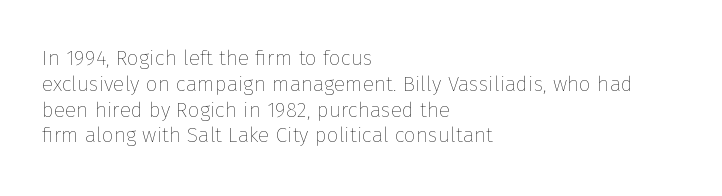
The image shows 21 px text type, upright; set left-aligned, line spacing 1.23x, normal letter spacing, not underlined.
